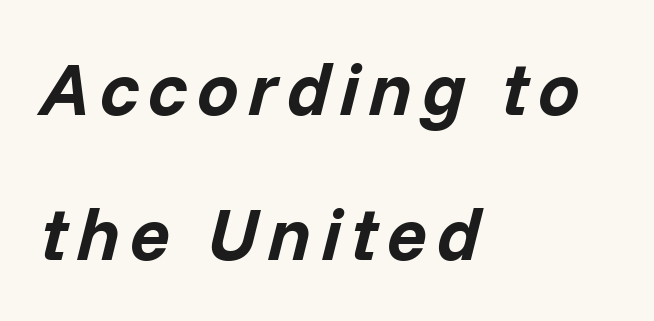
These lines carry a lot of weight — the face is fully bold. The rendering uses natural spacing where letterforms have individual widths. The text block is weighted toward the left margin, trailing off unevenly rightward. The rendering applies a slant to the glyphs. A typesetter would call this leading open, well beyond the default.
